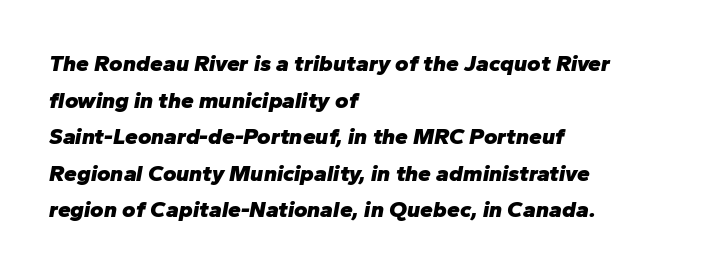
{"italic": "yes", "lean": "right", "slant_degrees": 10, "bold": "yes", "underline": "no", "align": "left", "line_spacing": "normal", "line_spacing_ratio": 1.59, "letter_spacing": "normal", "letter_spacing_em": 0.0, "glyph_px": 23}
